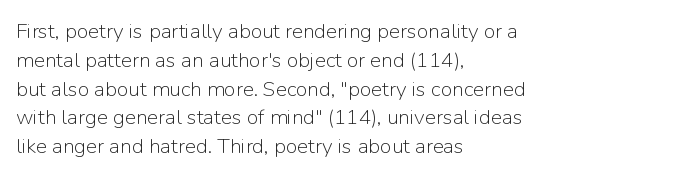
The image shows 21 px text type, upright; set left-aligned, normal line spacing (1.37x), normal letter spacing, not underlined.
